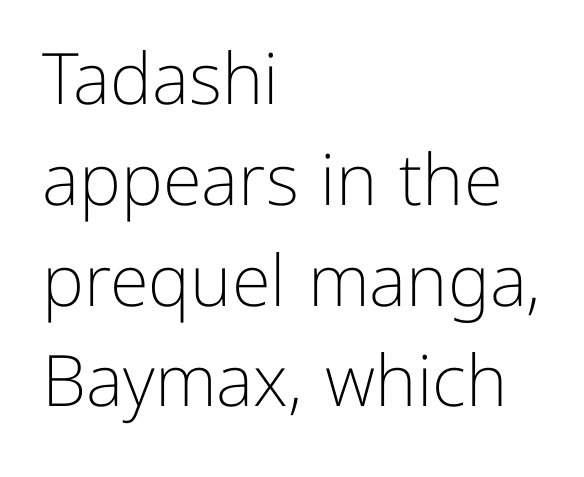
{"serif": "no", "italic": "no", "bold": "no", "weight": "light", "width": "normal", "stroke_contrast": "low", "x_height": "medium", "monospaced": "no", "underline": "no", "align": "left", "line_spacing": "normal", "line_spacing_ratio": 1.42, "letter_spacing": "normal", "letter_spacing_em": 0.0, "glyph_px": 71}
